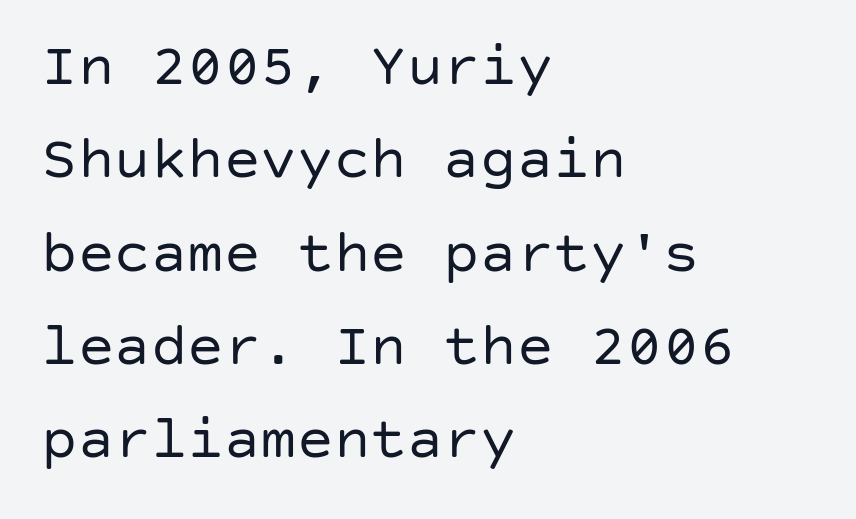
When letters stand straight like this, we call the style roman or upright. One-word summary of the alignment: left. The space between consecutive lines is moderate. The characters display no serif detailing; their extremities are plain. The line texture is even and compact thanks to regular tracking.
